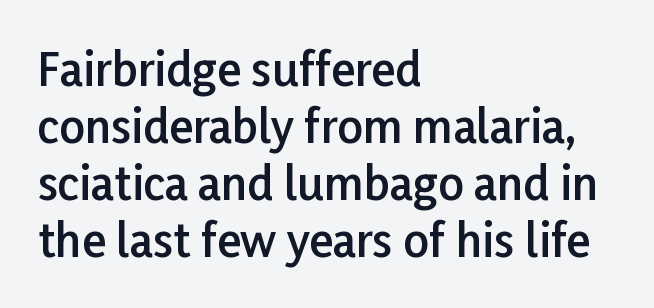
This is moderately heavy type, rendered in semibold. The type sits square on the baseline with zero lean. Short note: letters normally spaced. This sample has the flowing, uneven cadence of proportional lettering.
